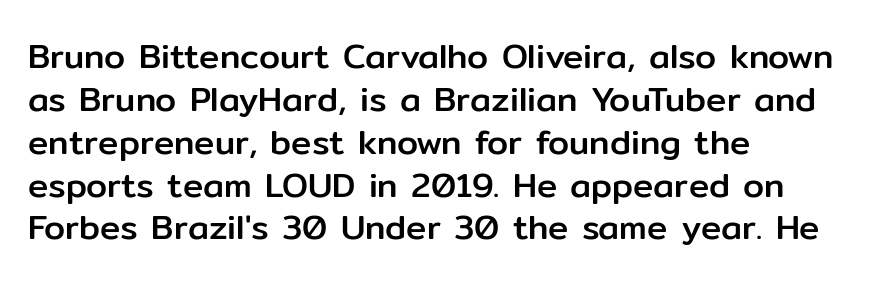
The image shows 34 px sans-serif type, upright; set left-aligned, normal line spacing (1.26x), normal letter spacing, not underlined; low stroke contrast and a medium x-height.
